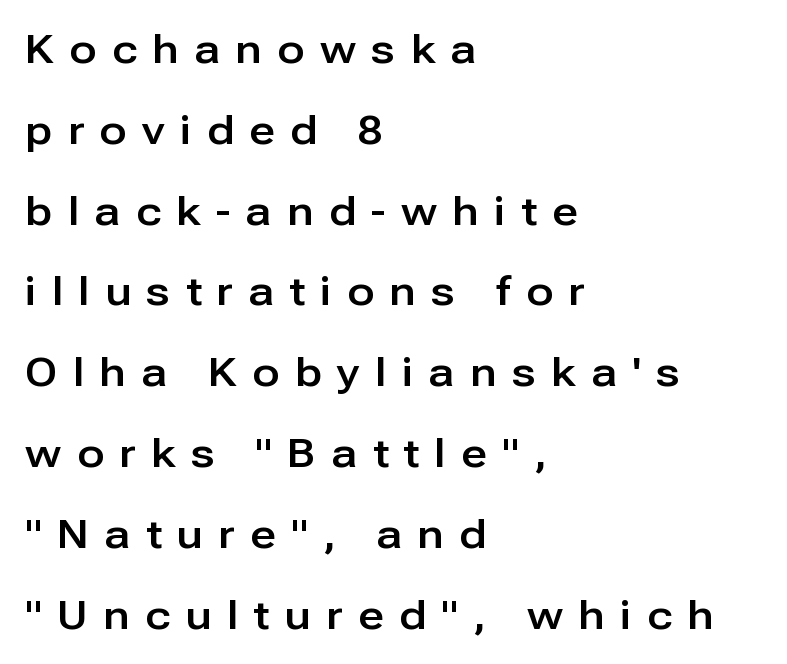
Q: Is the text italic (slanted)? A: No, it is upright.
Q: Is the typeface a serif or a sans-serif typeface? A: Sans-serif.
Q: Is the text underlined? A: No.
Q: How is the paragraph aligned? A: Left-aligned.
Q: Is the spacing between letters normal or unusually wide? A: Unusually wide.
Q: Is the spacing between lines tight, normal or loose? A: Loose.
Q: Width (condensed, normal, or wide)? A: Normal.
Q: Stroke contrast? A: Low.
Q: x-height? A: Medium.
Q: Monospaced? A: No.
